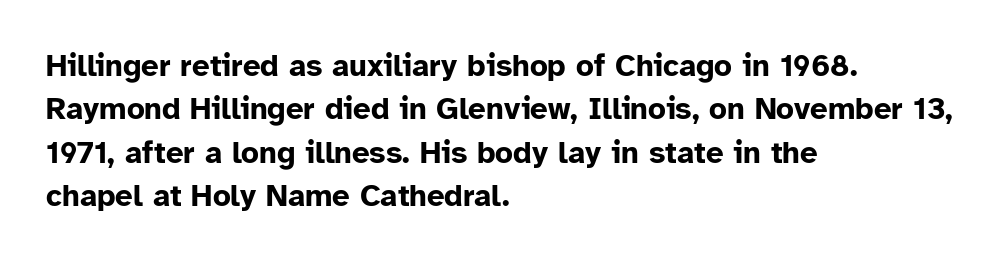
{"serif": "no", "italic": "no", "bold": "yes", "weight": "bold", "width": "normal", "stroke_contrast": "low", "x_height": "medium", "monospaced": "no", "underline": "no", "align": "left", "line_spacing": "normal", "line_spacing_ratio": 1.4, "letter_spacing": "normal", "letter_spacing_em": 0.0, "glyph_px": 31}
